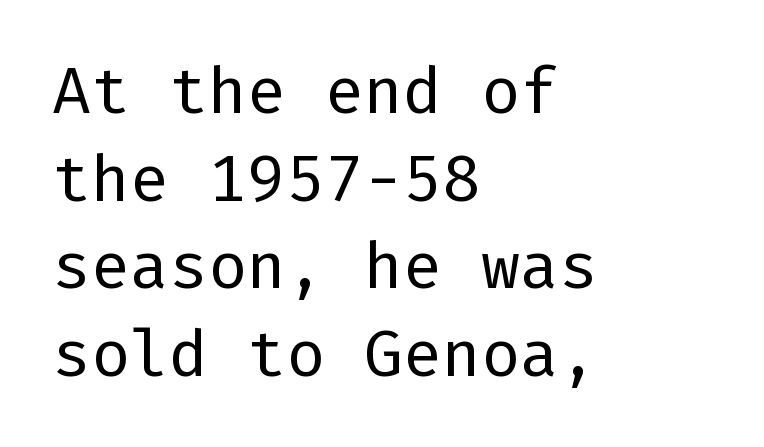
{"serif": "no", "italic": "no", "bold": "no", "weight": "regular", "width": "normal", "stroke_contrast": "low", "x_height": "medium", "underline": "no", "align": "left", "line_spacing": "normal", "line_spacing_ratio": 1.35, "letter_spacing": "normal", "letter_spacing_em": 0.0, "glyph_px": 65}
